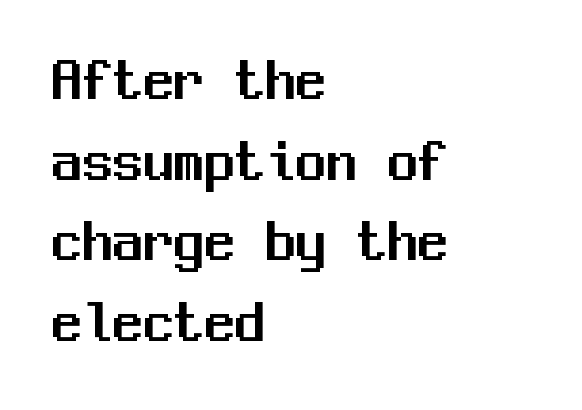
The image shows 61 px sans-serif type, upright, monospaced; set left-aligned, normal line spacing (1.32x), normal letter spacing, not underlined; medium stroke contrast and a medium x-height.
